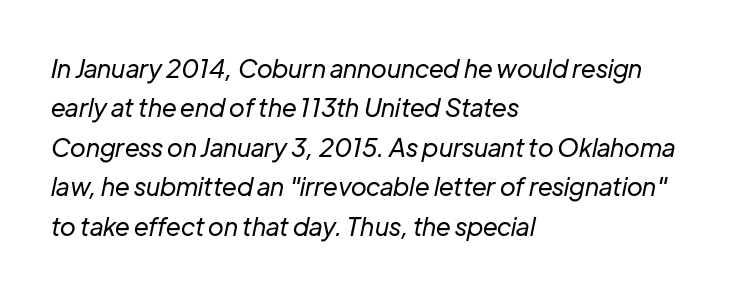
The image shows 25 px text type, italic (leaning right); set left-aligned, normal line spacing (1.58x), normal letter spacing, not underlined.
